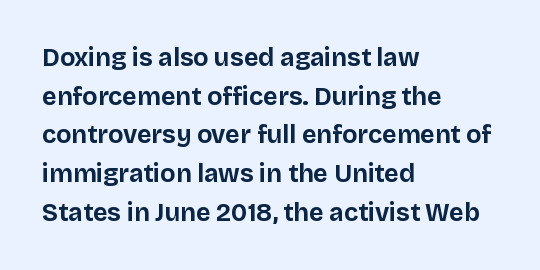
The image shows 25 px bold type, upright; set left-aligned, normal line spacing (1.55x), normal letter spacing, not underlined.
